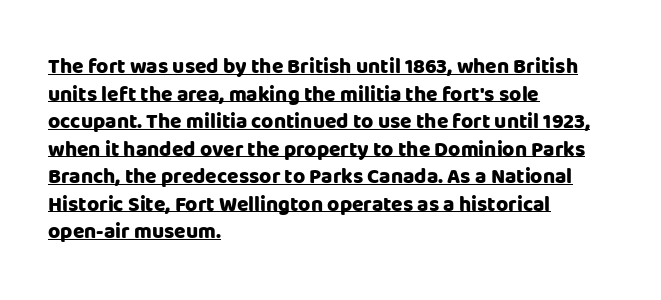
The image shows 21 px bold type, upright; set left-aligned, normal line spacing (1.31x), normal letter spacing, underlined.
